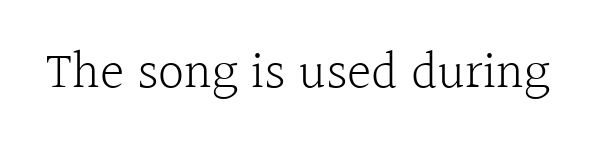
The image shows 52 px light serif type, upright; set normal letter spacing, not underlined; a medium x-height.
